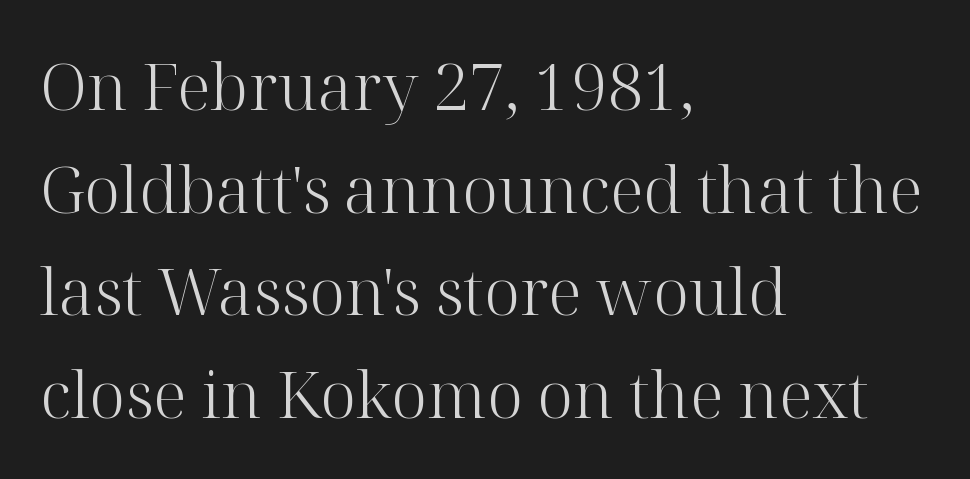
{"serif": "yes", "italic": "no", "bold": "no", "weight": "light", "width": "normal", "stroke_contrast": "high", "x_height": "medium", "monospaced": "no", "underline": "no", "align": "left", "line_spacing": "normal", "line_spacing_ratio": 1.58, "letter_spacing": "normal", "letter_spacing_em": 0.0, "glyph_px": 65}
